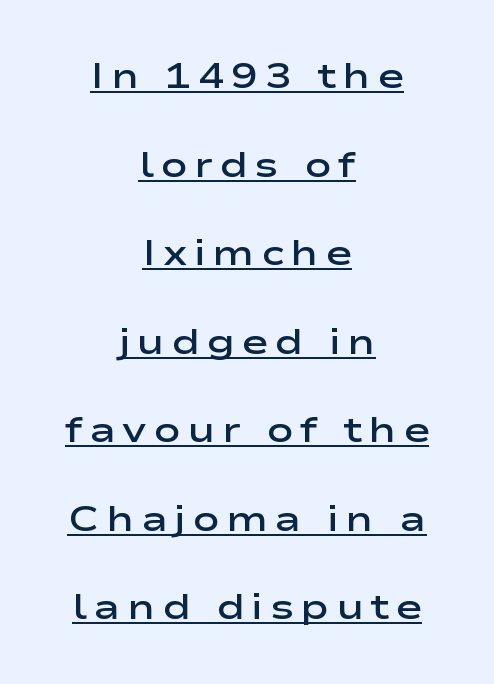
Spacing verdict: proportional, widths tailored to each character. A sans-serif font was chosen for this passage. A great deal of white space separates one row of letters from the next. Italic? Not at all — the glyphs are vertical.
